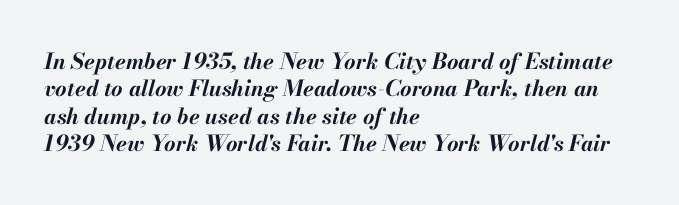
{"italic": "yes", "lean": "right", "slant_degrees": 13, "bold": "yes", "underline": "no", "align": "left", "line_spacing": "normal", "line_spacing_ratio": 1.25, "letter_spacing": "normal", "letter_spacing_em": 0.0, "glyph_px": 22}
